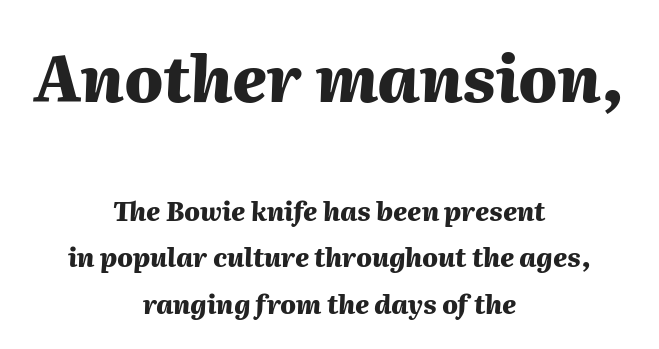
{"italic": "yes", "lean": "right", "slant_degrees": 2, "bold": "yes", "weight": "heavy", "width": "normal", "stroke_contrast": "medium", "x_height": "medium", "monospaced": "no", "underline": "no", "align": "center", "line_spacing_ratio": 1.77, "letter_spacing": "normal", "letter_spacing_em": 0.0, "larger_block": "first", "size_ratio": 2.46, "glyph_px": 64}
